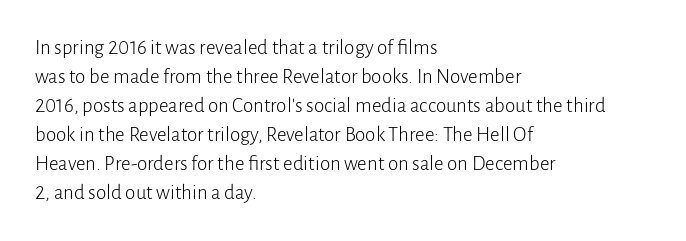
Q: Is the text bold? A: No.
Q: Is the text italic (slanted)? A: No, it is upright.
Q: Is the text underlined? A: No.
Q: How is the paragraph aligned? A: Left-aligned.
Q: Is the spacing between letters normal or unusually wide? A: Normal.
Q: Is the spacing between lines tight, normal or loose? A: Normal.
